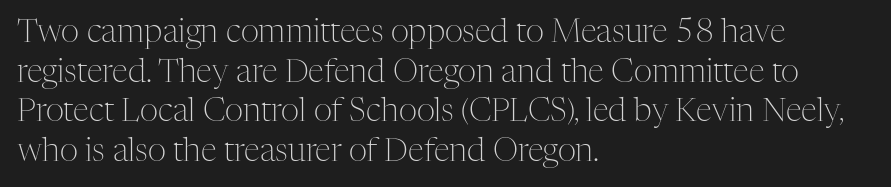
{"serif": "yes", "italic": "no", "bold": "no", "weight": "light", "width": "normal", "stroke_contrast": "medium", "x_height": "medium", "monospaced": "no", "underline": "no", "align": "left", "line_spacing_ratio": 1.24, "letter_spacing": "normal", "letter_spacing_em": 0.0, "glyph_px": 32}
